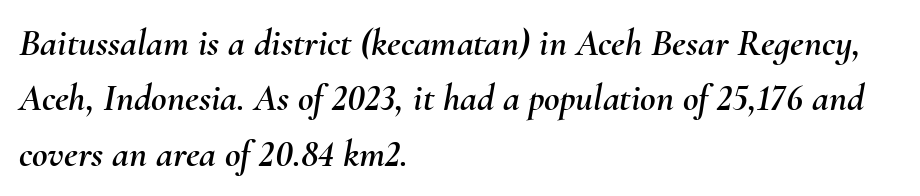
{"italic": "yes", "lean": "right", "slant_degrees": 10, "width": "normal", "stroke_contrast": "medium", "x_height": "small", "monospaced": "no", "underline": "no", "align": "left", "line_spacing": "normal", "line_spacing_ratio": 1.46, "letter_spacing": "normal", "letter_spacing_em": 0.0, "glyph_px": 38}
